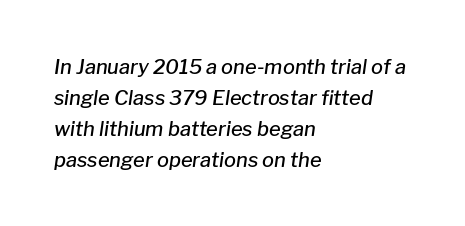
Decoration check: the copy has no underline. This sample uses plain, unmodified letter spacing. Short and long lines alike share a common starting point at left. The lettering tilts uniformly, giving the passage an italic look. Notice how descenders clear the ascenders below comfortably — that's standard leading.
